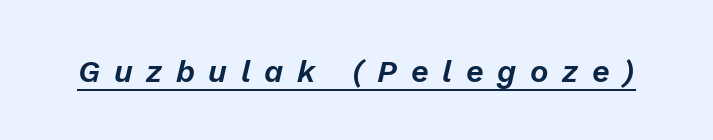
The horizontal fit of the characters is loose and conspicuously gappy. A typesetter would mark this as italic. Students, observe the line beneath the letters — that is underlining. Character widths vary here, with narrow letters taking less room than wide ones.
